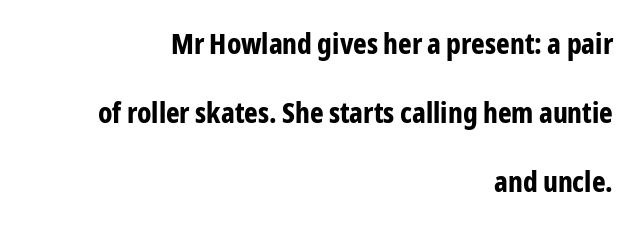
Q: Is the text bold? A: Yes.
Q: Is the text italic (slanted)? A: No, it is upright.
Q: Is the typeface a serif or a sans-serif typeface? A: Sans-serif.
Q: Is the text underlined? A: No.
Q: How is the paragraph aligned? A: Right-aligned.
Q: Is the spacing between letters normal or unusually wide? A: Normal.
Q: Is the spacing between lines tight, normal or loose? A: Loose.
Q: Width (condensed, normal, or wide)? A: Condensed.
Q: Stroke contrast? A: Low.
Q: x-height? A: Medium.
Q: Monospaced? A: No.
